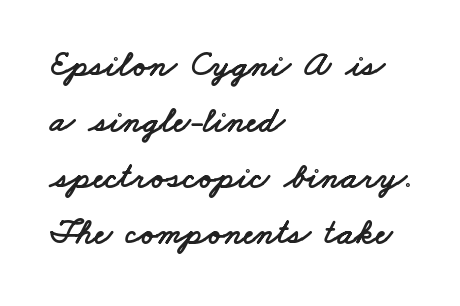
Think of a printed novel: that variable character pitch is what you see here. The letters sit at their default tracking, neither squeezed nor spread. Normally led — the rows are evenly, conventionally spaced. Where is the straight margin? On the left. The specimen omits any rule beneath the text block's lines. This rendering employs a face without finishing strokes, i.e., a sans-serif.
